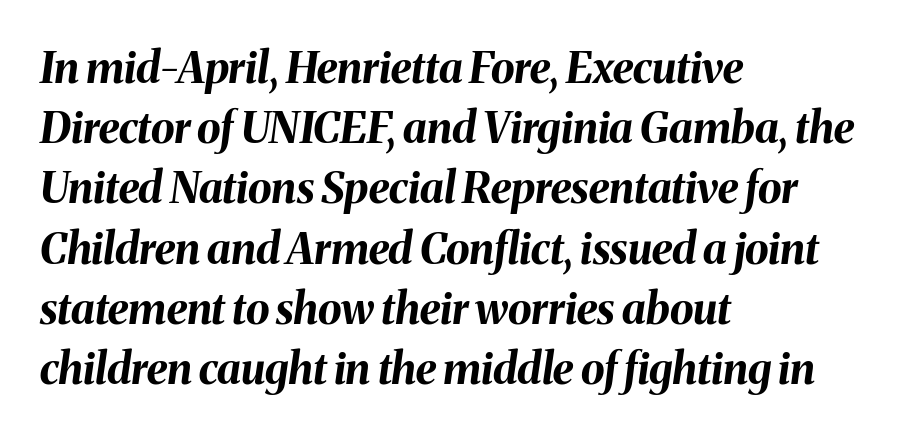
If you drew a ruler down the left edge, every line would touch it. Honestly, there is no underline to notice here at all. The tracking reads as untouched default to a designer's eye. Caption: bold face, heavy strokes. Each letter keeps its own natural width here, so spacing adapts to shape.
